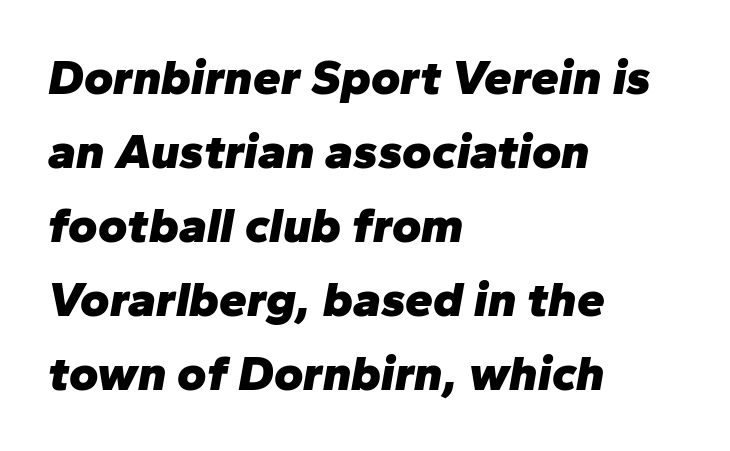
Words appear dense and cohesive because spacing is normal. Vertically, the passage feels balanced, rows spaced as you'd expect. Looks like regular typesetting: each glyph gets only the width it needs. Style check: oblique.
